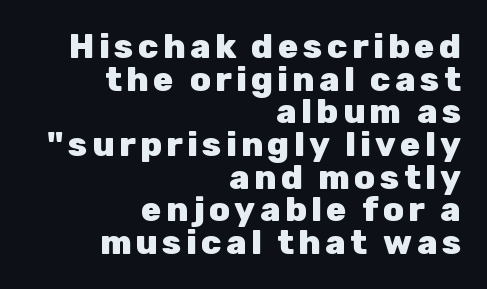
The image shows 34 px heavy sans-serif type, upright; set right-aligned, tight line spacing (0.96x), not underlined; low stroke contrast and a medium x-height.
